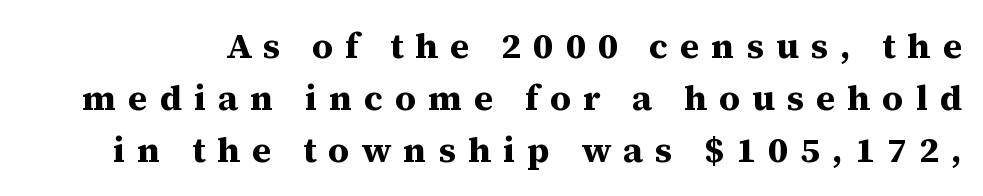
{"serif": "yes", "italic": "no", "bold": "yes", "weight": "bold", "width": "normal", "stroke_contrast": "medium", "x_height": "medium", "monospaced": "no", "underline": "no", "line_spacing": "normal", "line_spacing_ratio": 1.45, "letter_spacing": "wide", "letter_spacing_em": 0.33, "glyph_px": 36}
